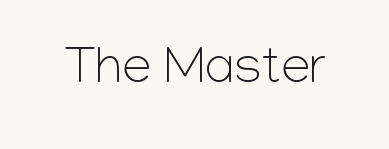
A bare baseline throughout the passage. No heavy texture on the line: the type isn't bold. The axis of the letterforms is exactly vertical. Is this a sans? Yes — the strokes have no serifs.
